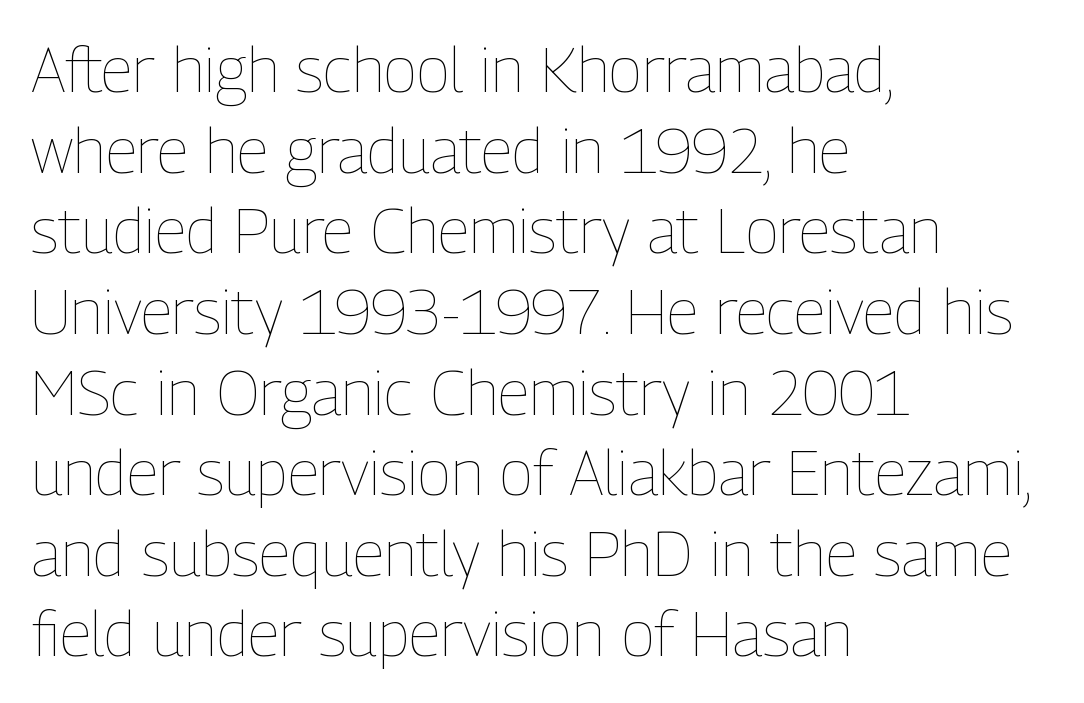
The image shows 63 px thin, condensed type, upright; set left-aligned, normal line spacing (1.28x), normal letter spacing, not underlined; low stroke contrast and a medium x-height.
